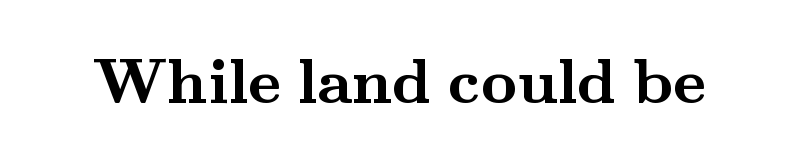
Thick stems and heavy bowls — unmistakably bold. This rendering leaves character spacing at its baseline value. The zone under the glyphs is completely vacant. The glyphs in this specimen are seriffed.
